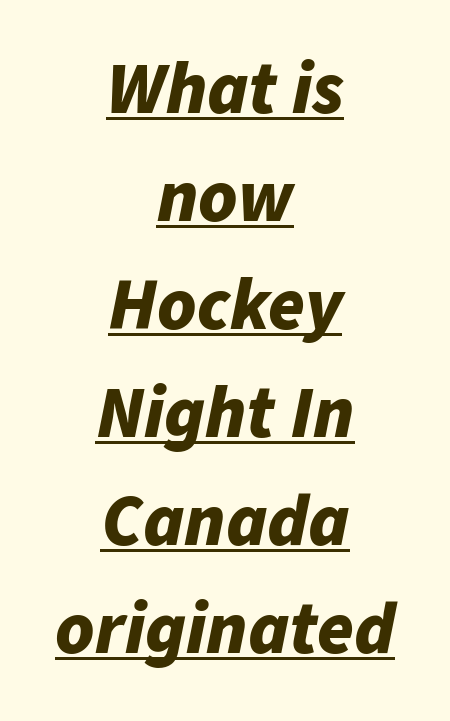
The image shows 74 px bold type, italic (leaning right); set centered, normal line spacing (1.46x), normal letter spacing, underlined; low stroke contrast and a medium x-height.
